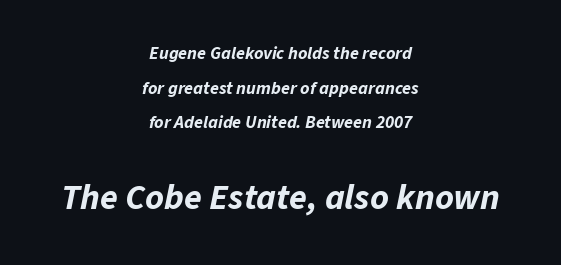
The image shows 36 px bold type, italic (leaning right); set centered, loose line spacing (1.92x), normal letter spacing, not underlined; the second (bottom) block is 2.0x larger; low stroke contrast and a medium x-height.
